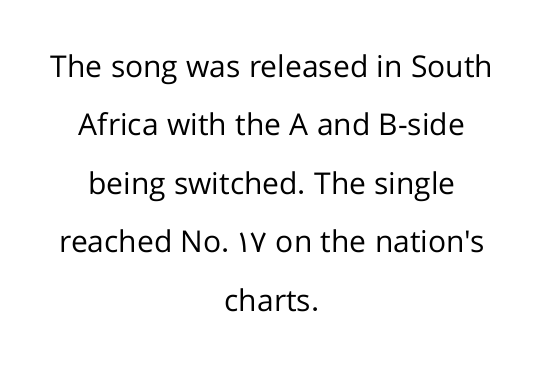
{"serif": "no", "italic": "no", "bold": "no", "weight": "regular", "width": "normal", "stroke_contrast": "low", "x_height": "medium", "monospaced": "no", "underline": "no", "align": "center", "line_spacing": "loose", "line_spacing_ratio": 1.95, "letter_spacing": "normal", "letter_spacing_em": 0.0, "glyph_px": 30}
